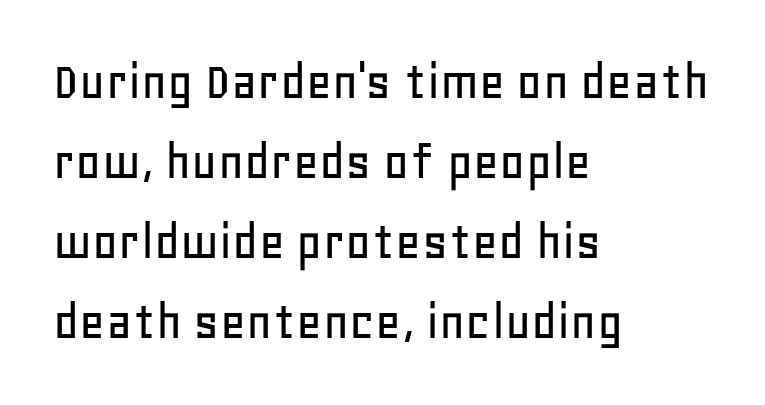
Q: Is the text italic (slanted)? A: No, it is upright.
Q: Is the typeface a serif or a sans-serif typeface? A: Sans-serif.
Q: Is the text underlined? A: No.
Q: How is the paragraph aligned? A: Left-aligned.
Q: Is the spacing between letters normal or unusually wide? A: Normal.
Q: Is the spacing between lines tight, normal or loose? A: Normal.
Q: Width (condensed, normal, or wide)? A: Normal.
Q: Stroke contrast? A: Low.
Q: x-height? A: Large.
Q: Monospaced? A: No.
